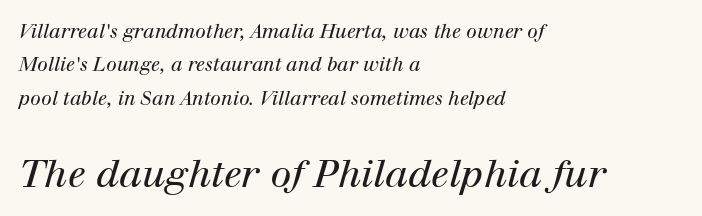
Is this a fixed-width face? No — the glyphs have proportional, varying widths. Stems and bowls with no extra thickness — not bold. The text carries the slant typical of an italic or oblique font. A student would call this left alignment; a typographer would say flush left, rag right.
